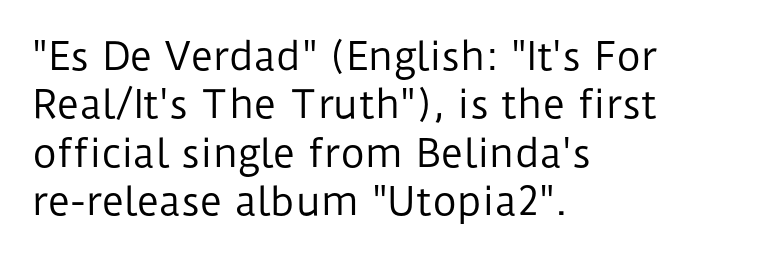
The lines in this sample share a left origin and differ only in where they stop. Counters stay open thanks to moderate or lighter strokes. Examine the stroke ends and you'll find no serifs. Caption: standard tracking, unaltered. The space beneath each line is pristine and unruled.
